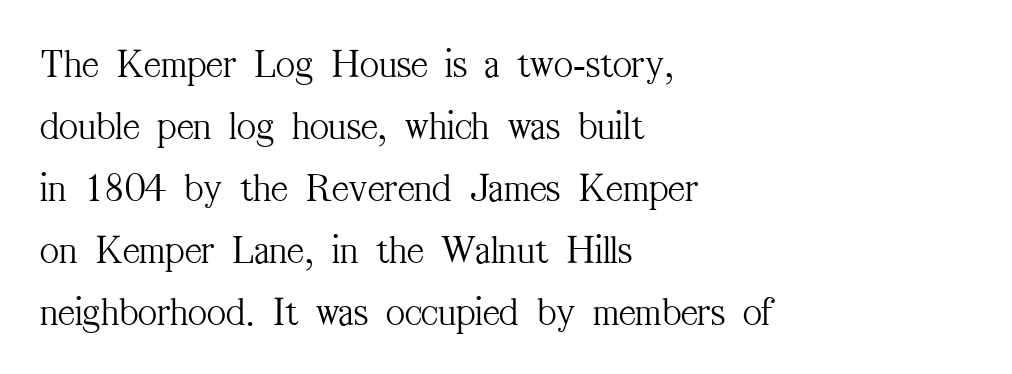
This is serif lettering, the kind often seen in printed books. Unlike italic type, these characters show no tilt at all. The lines in this sample share a left origin and differ only in where they stop. Bare-footed words on every line. These glyphs show unthickened strokes, regular width or finer.
